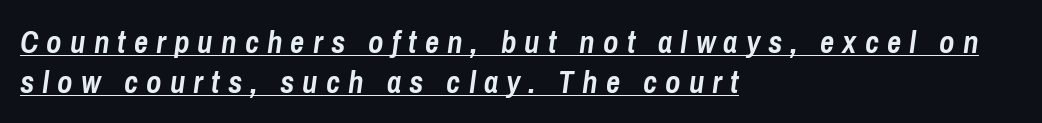
Vertical spacing — default. Underlining? Definitely there. The line texture is sparse and dotted thanks to wide tracking. Notice how thick the strokes are: this is what a full bold looks like. Posture: slanted.
